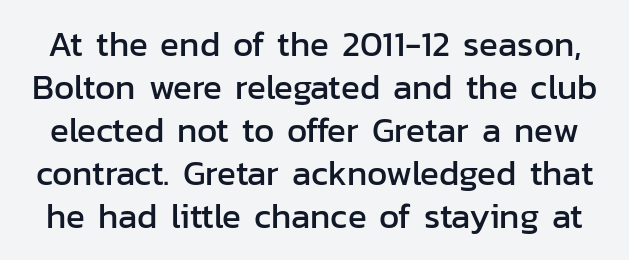
Q: Is the text italic (slanted)? A: No, it is upright.
Q: Is the typeface a serif or a sans-serif typeface? A: Sans-serif.
Q: Is the text underlined? A: No.
Q: Is the spacing between letters normal or unusually wide? A: Normal.
Q: Width (condensed, normal, or wide)? A: Normal.
Q: Stroke contrast? A: Low.
Q: x-height? A: Medium.
Q: Monospaced? A: No.
